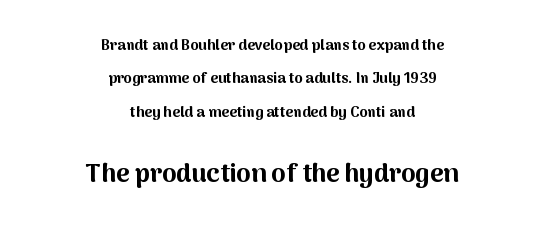
The image shows 26 px bold type, upright; set centered, loose line spacing (2.23x), normal letter spacing, not underlined; the second (bottom) block is 1.73x larger.
